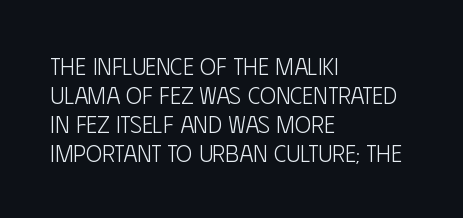
The strokes carry an ordinary text weight at most. Default kerning and tracking; the words read as compact shapes. The gap between lines stays unmarked. Does the lettering tilt? It doesn't — this is upright.
